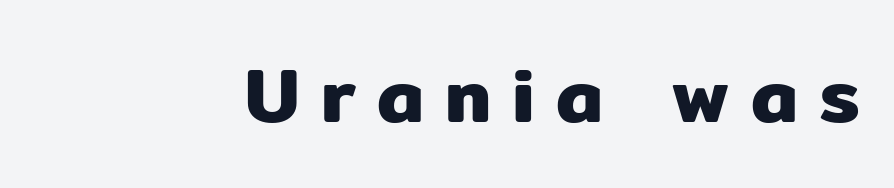
The image shows 76 px sans-serif type, upright; set right-aligned, unusually wide letter spacing (+0.28 em), not underlined; low stroke contrast and a medium x-height.
